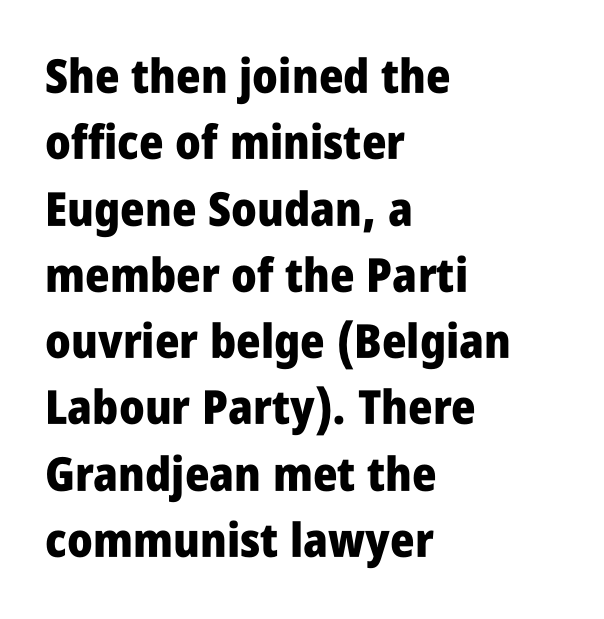
Q: Is the text bold? A: Yes.
Q: Is the text italic (slanted)? A: No, it is upright.
Q: Is the typeface a serif or a sans-serif typeface? A: Sans-serif.
Q: Is the text underlined? A: No.
Q: How is the paragraph aligned? A: Left-aligned.
Q: Is the spacing between letters normal or unusually wide? A: Normal.
Q: Is the spacing between lines tight, normal or loose? A: Normal.
Q: Width (condensed, normal, or wide)? A: Condensed.
Q: Stroke contrast? A: Low.
Q: x-height? A: Large.
Q: Monospaced? A: No.
